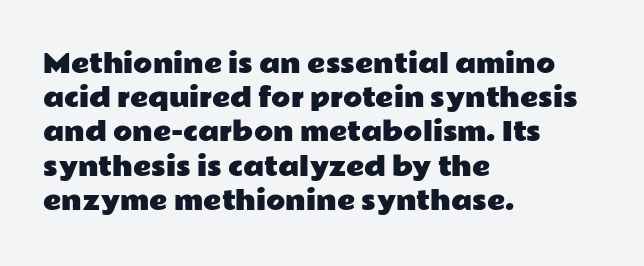
The lettering holds an erect, upright posture throughout. Nobody drew a line under any word here. This rendering uses left alignment, leaving the right contour irregular. Each new line begins a customary step beneath the previous one. Students, note that the glyphs here touch the page at normal intervals.
